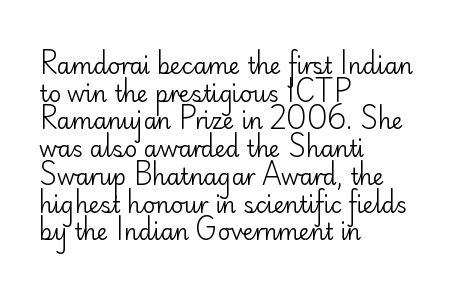
{"italic": "no", "bold": "no", "underline": "no", "align": "left", "line_spacing": "normal", "line_spacing_ratio": 1.26, "letter_spacing": "normal", "letter_spacing_em": 0.0, "glyph_px": 22}
